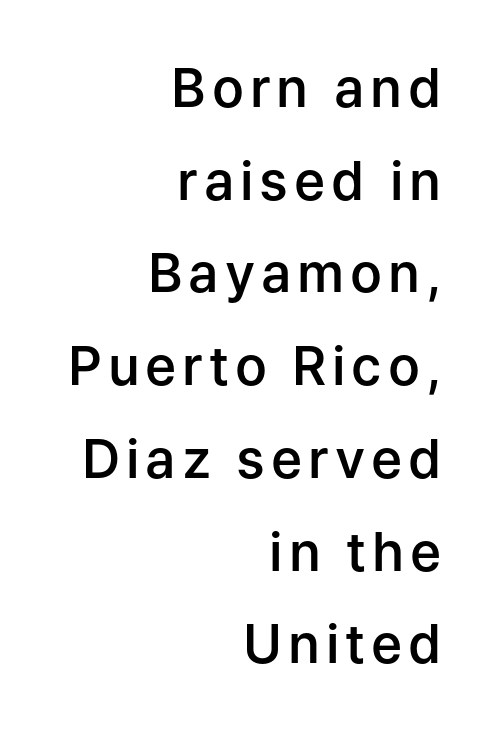
The image shows 53 px semibold sans-serif type, upright; set right-aligned, line spacing 1.75x, not underlined; low stroke contrast and a medium x-height.
